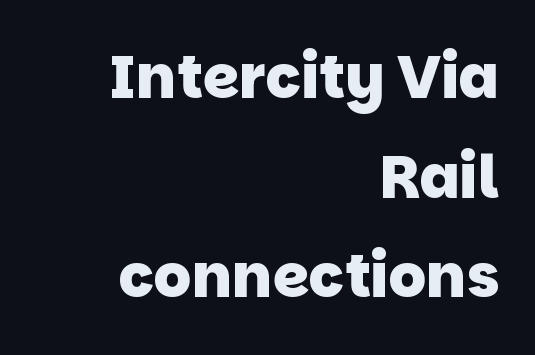
The image shows 59 px heavy sans-serif type; set right-aligned, normal line spacing (1.69x), normal letter spacing, not underlined; low stroke contrast and a large x-height.
